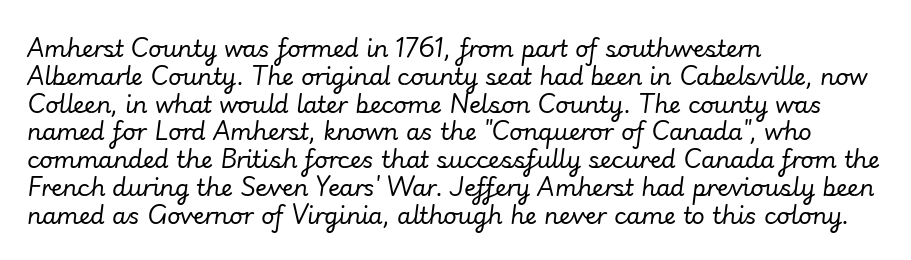
The image shows 23 px text type, italic (leaning right); set left-aligned, line spacing 1.21x, normal letter spacing, not underlined.
